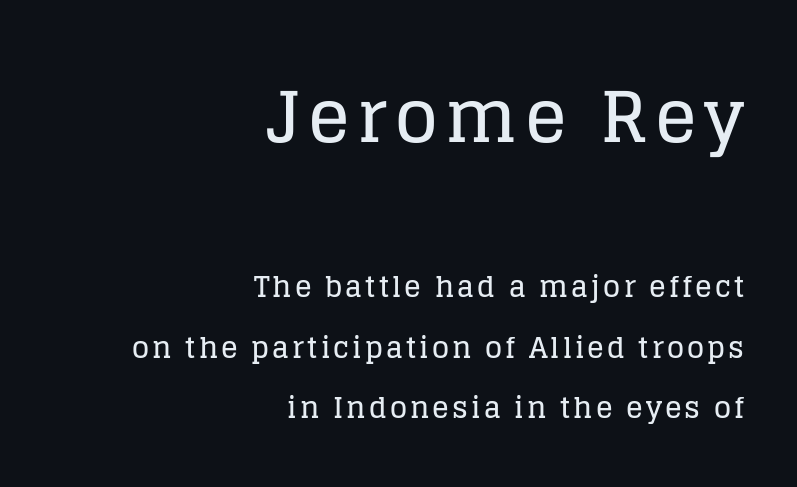
{"serif": "yes", "italic": "no", "width": "normal", "stroke_contrast": "low", "x_height": "large", "monospaced": "no", "underline": "no", "align": "right", "line_spacing": "loose", "line_spacing_ratio": 2.17, "larger_block": "first", "size_ratio": 2.5, "glyph_px": 70}
